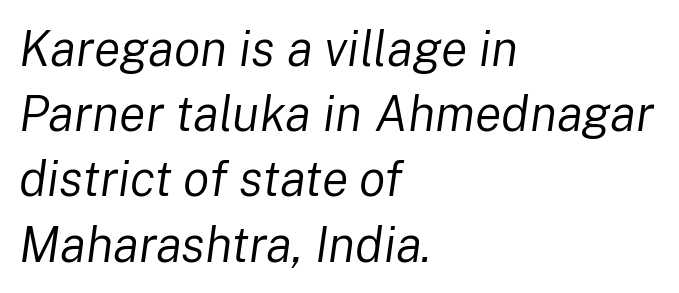
{"italic": "yes", "lean": "right", "slant_degrees": 8, "bold": "no", "weight": "regular", "width": "normal", "stroke_contrast": "low", "x_height": "medium", "monospaced": "no", "underline": "no", "align": "left", "line_spacing": "normal", "line_spacing_ratio": 1.33, "letter_spacing": "normal", "letter_spacing_em": 0.0, "glyph_px": 49}
